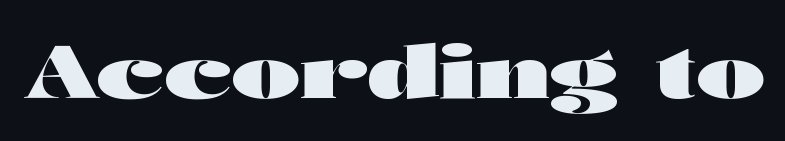
The image shows 74 px heavy, wide type, upright; set normal letter spacing, not underlined; high stroke contrast and a medium x-height.
